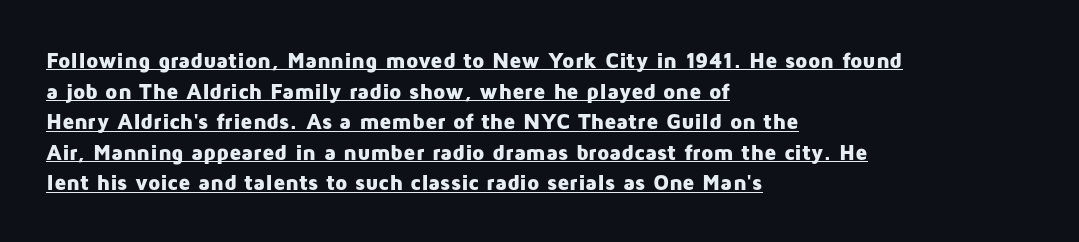
{"italic": "no", "bold": "yes", "underline": "yes", "align": "left", "line_spacing": "normal", "line_spacing_ratio": 1.39, "letter_spacing": "normal", "letter_spacing_em": 0.0, "glyph_px": 22}
